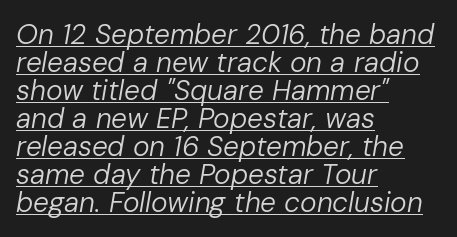
The image shows 28 px regular-weight type, italic (leaning right); set left-aligned, tight line spacing (1.0x), normal letter spacing, underlined; low stroke contrast and a medium x-height.
